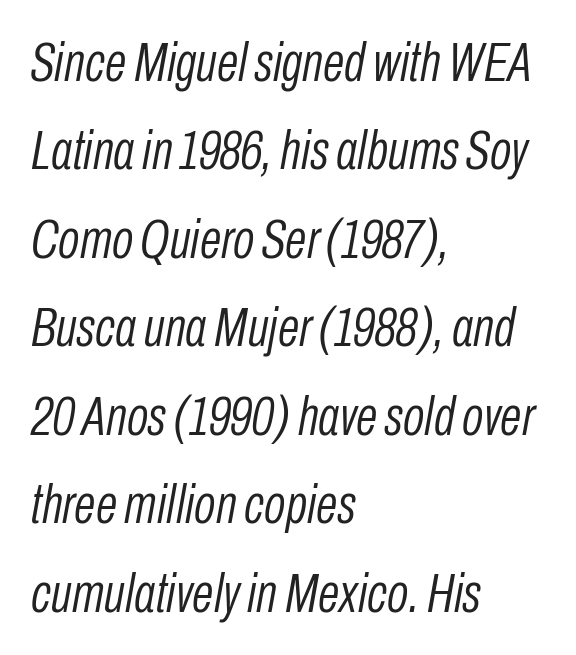
{"italic": "yes", "lean": "right", "slant_degrees": 10, "bold": "no", "weight": "light", "width": "condensed", "stroke_contrast": "low", "x_height": "medium", "monospaced": "no", "underline": "no", "align": "left", "line_spacing": "normal", "line_spacing_ratio": 1.58, "letter_spacing": "normal", "letter_spacing_em": 0.0, "glyph_px": 56}
